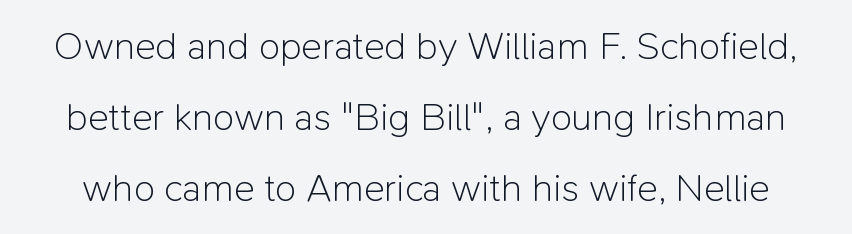
{"serif": "no", "italic": "no", "bold": "no", "weight": "light", "width": "normal", "stroke_contrast": "low", "x_height": "medium", "monospaced": "no", "underline": "no", "line_spacing_ratio": 1.82, "letter_spacing": "normal", "letter_spacing_em": 0.0, "glyph_px": 39}
